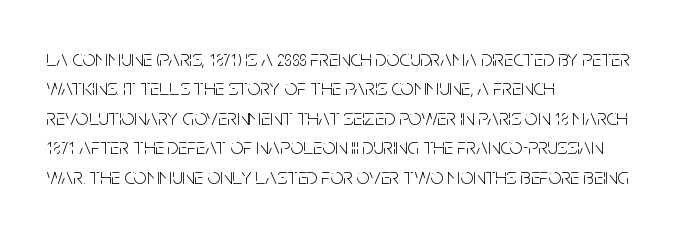
Q: Is the text bold? A: No.
Q: Is the text italic (slanted)? A: No, it is upright.
Q: Is the text underlined? A: No.
Q: How is the paragraph aligned? A: Left-aligned.
Q: Is the spacing between letters normal or unusually wide? A: Normal.
Q: Is the spacing between lines tight, normal or loose? A: Normal.
